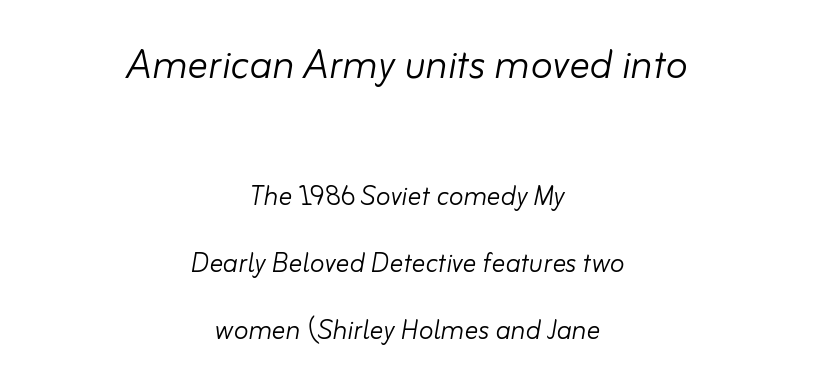
{"italic": "yes", "lean": "right", "slant_degrees": 10, "bold": "no", "weight": "light", "width": "normal", "stroke_contrast": "low", "x_height": "small", "monospaced": "no", "underline": "no", "align": "center", "line_spacing": "loose", "line_spacing_ratio": 1.98, "letter_spacing": "normal", "letter_spacing_em": 0.0, "larger_block": "first", "size_ratio": 1.5, "glyph_px": 51}
